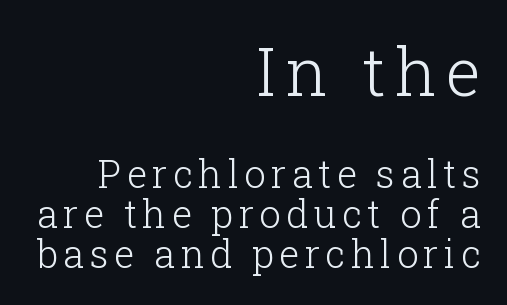
Think of a printed novel: that variable character pitch is what you see here. Here the first block reads like a headline and the second like body copy. Nothing heavy about these letters — not bold at all. The leading is snug, giving the passage a crowded texture. Small tapered or slab feet sit at the stroke ends, so this counts as serif. One-word summary of the alignment: right.
